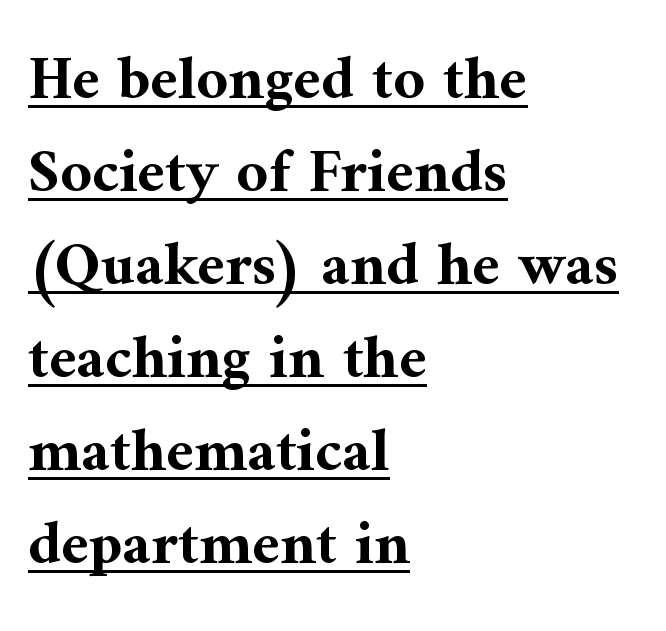
Q: Is the text bold? A: Yes.
Q: Is the text italic (slanted)? A: No, it is upright.
Q: Is the typeface a serif or a sans-serif typeface? A: Serif.
Q: Is the text underlined? A: Yes.
Q: How is the paragraph aligned? A: Left-aligned.
Q: Is the spacing between letters normal or unusually wide? A: Normal.
Q: Is the spacing between lines tight, normal or loose? A: Normal.
Q: Width (condensed, normal, or wide)? A: Normal.
Q: Stroke contrast? A: Medium.
Q: x-height? A: Medium.
Q: Monospaced? A: No.
